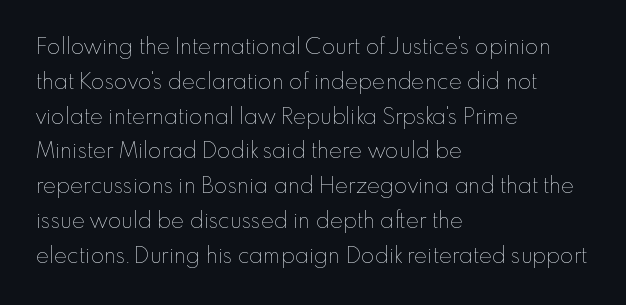
All the whitespace from short lines collects on the right. No extra tracking has been applied to these lines. Characters remain perfectly vertical along every line. The space beneath each line is pristine and unruled. Vertical stems look standard width or narrower in stroke.
